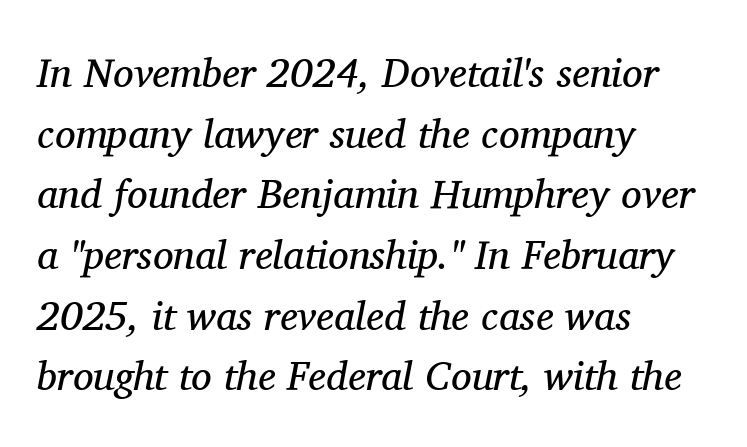
Are there feet on the stems? There are — it's a serif. Honestly, there is no underline to notice here at all. In CSS terms this would be text-align: left. The rendering uses natural spacing where letterforms have individual widths.
